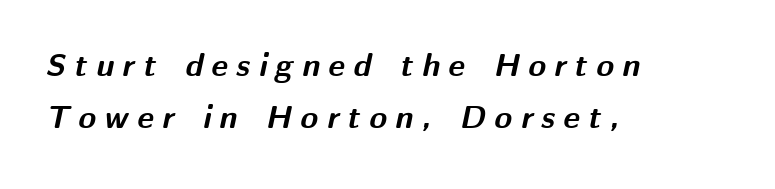
{"italic": "yes", "lean": "right", "slant_degrees": 12, "bold": "yes", "weight": "bold", "width": "normal", "stroke_contrast": "medium", "x_height": "medium", "monospaced": "no", "underline": "no", "align": "left", "line_spacing": "normal", "line_spacing_ratio": 1.64, "letter_spacing": "wide", "letter_spacing_em": 0.27, "glyph_px": 32}
